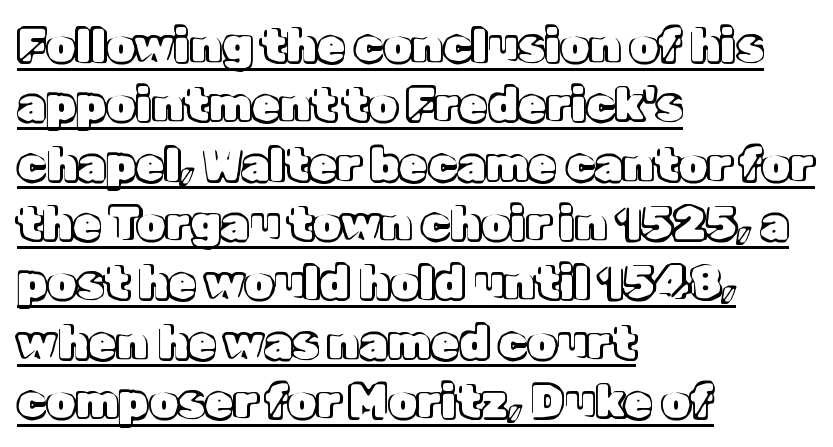
Q: Is the text italic (slanted)? A: No, it is upright.
Q: Is the text underlined? A: Yes.
Q: How is the paragraph aligned? A: Left-aligned.
Q: Is the spacing between letters normal or unusually wide? A: Normal.
Q: Is the spacing between lines tight, normal or loose? A: Normal.
Q: Width (condensed, normal, or wide)? A: Normal.
Q: x-height? A: Medium.
Q: Monospaced? A: No.
